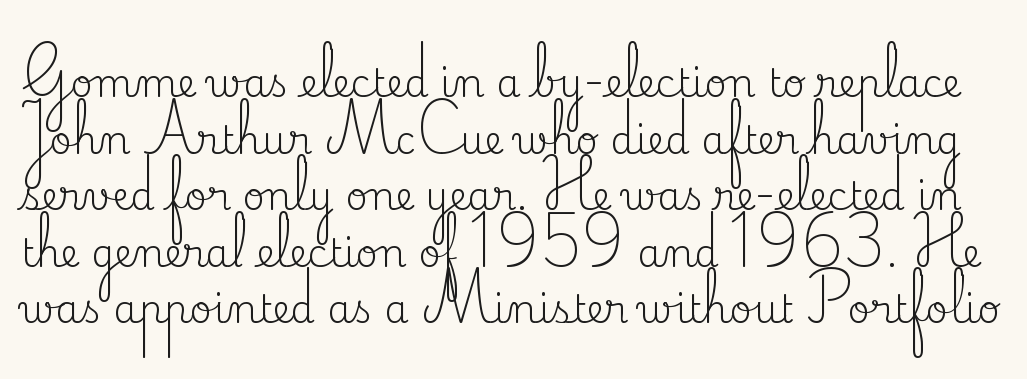
{"serif": "yes", "italic": "no", "bold": "no", "weight": "regular", "width": "normal", "stroke_contrast": "medium", "x_height": "small", "monospaced": "no", "underline": "no", "line_spacing": "normal", "line_spacing_ratio": 1.45, "letter_spacing": "normal", "letter_spacing_em": 0.0, "glyph_px": 39}
